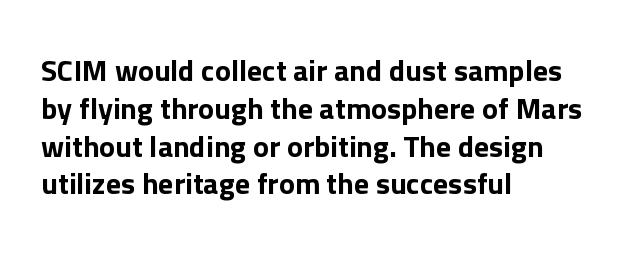
Q: Is the text italic (slanted)? A: No, it is upright.
Q: Is the typeface a serif or a sans-serif typeface? A: Sans-serif.
Q: Is the text underlined? A: No.
Q: How is the paragraph aligned? A: Left-aligned.
Q: Is the spacing between letters normal or unusually wide? A: Normal.
Q: Is the spacing between lines tight, normal or loose? A: Normal.
Q: Width (condensed, normal, or wide)? A: Normal.
Q: Stroke contrast? A: Low.
Q: x-height? A: Medium.
Q: Monospaced? A: No.
